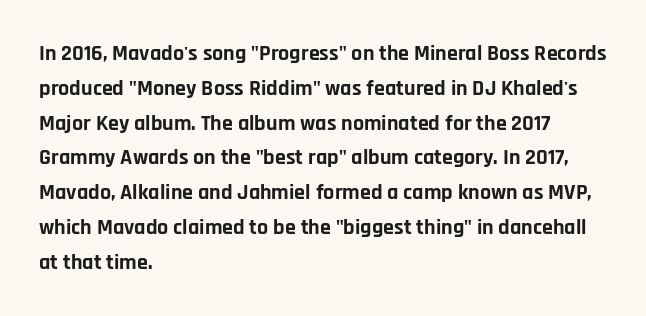
One-word summary of the alignment: left. Characters remain perfectly vertical along every line. Words float on clear page, feet unadorned. Look at the tracking — it's just the regular setting, nothing added.
